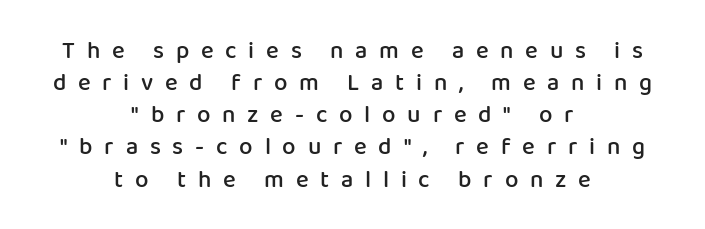
Q: Is the text bold? A: Semi-bold.
Q: Is the text italic (slanted)? A: No, it is upright.
Q: Is the text underlined? A: No.
Q: How is the paragraph aligned? A: Centered.
Q: Is the spacing between letters normal or unusually wide? A: Unusually wide.
Q: Is the spacing between lines tight, normal or loose? A: Normal.
